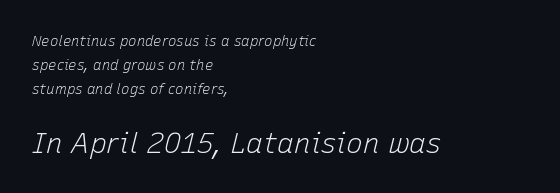
The image shows 28 px light type, italic (leaning right); set left-aligned, line spacing 1.71x, normal letter spacing, not underlined; the second (bottom) block is 2.0x larger; low stroke contrast and a medium x-height.
